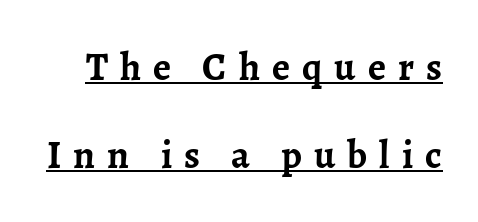
{"serif": "yes", "italic": "no", "bold": "yes", "weight": "semibold", "width": "normal", "stroke_contrast": "low", "x_height": "medium", "monospaced": "no", "underline": "yes", "line_spacing": "loose", "line_spacing_ratio": 2.25, "letter_spacing": "wide", "letter_spacing_em": 0.31, "glyph_px": 39}
